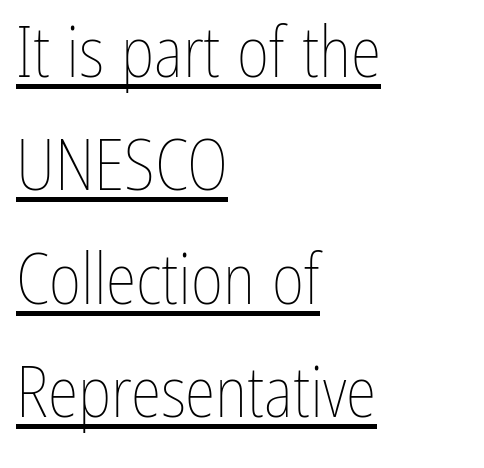
The image shows 70 px thin, condensed type, upright; set left-aligned, normal line spacing (1.62x), normal letter spacing, underlined; low stroke contrast and a medium x-height.
